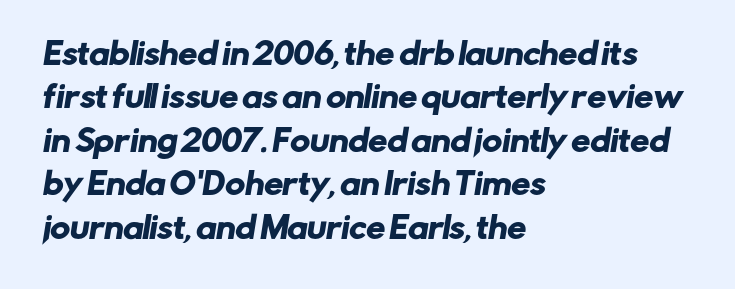
The image shows 30 px sans-serif type; set left-aligned, normal line spacing (1.45x), normal letter spacing, not underlined; low stroke contrast and a medium x-height.
